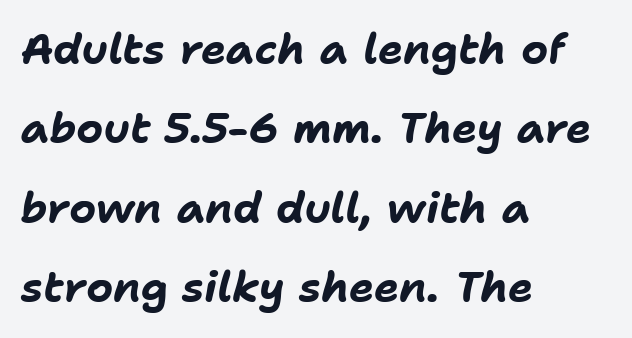
The image shows 42 px bold type, italic (leaning right); set left-aligned, line spacing 1.89x, normal letter spacing, not underlined; low stroke contrast and a medium x-height.
